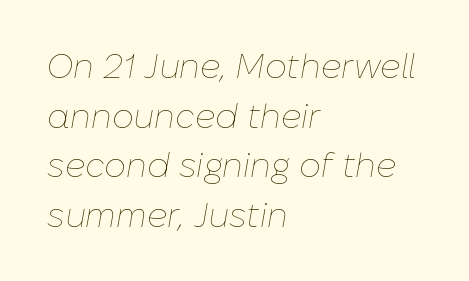
The image shows 34 px thin type, italic (leaning right); set left-aligned, normal line spacing (1.46x), normal letter spacing, not underlined; low stroke contrast and a medium x-height.
